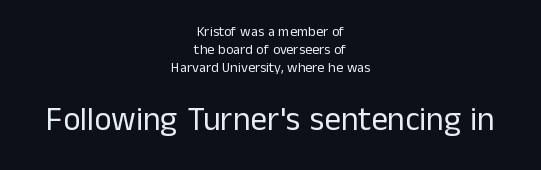
{"serif": "no", "italic": "no", "bold": "no", "weight": "regular", "width": "normal", "stroke_contrast": "low", "x_height": "medium", "monospaced": "no", "underline": "no", "align": "center", "line_spacing": "normal", "line_spacing_ratio": 1.27, "letter_spacing": "normal", "letter_spacing_em": 0.0, "larger_block": "second", "size_ratio": 2.36, "glyph_px": 33}
